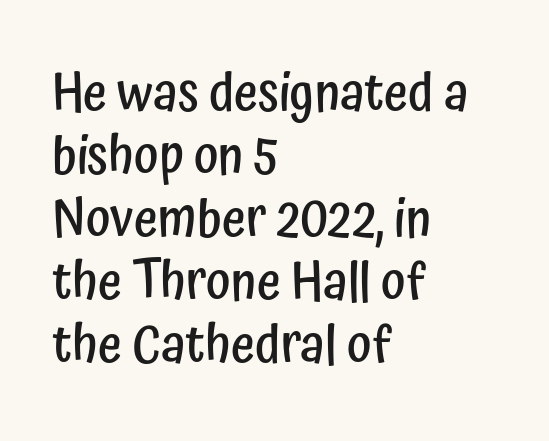
Q: Is the text bold? A: Semi-bold.
Q: Is the text italic (slanted)? A: No, it is upright.
Q: Is the typeface a serif or a sans-serif typeface? A: Sans-serif.
Q: Is the text underlined? A: No.
Q: How is the paragraph aligned? A: Left-aligned.
Q: Is the spacing between letters normal or unusually wide? A: Normal.
Q: Width (condensed, normal, or wide)? A: Condensed.
Q: Stroke contrast? A: Low.
Q: x-height? A: Medium.
Q: Monospaced? A: No.
